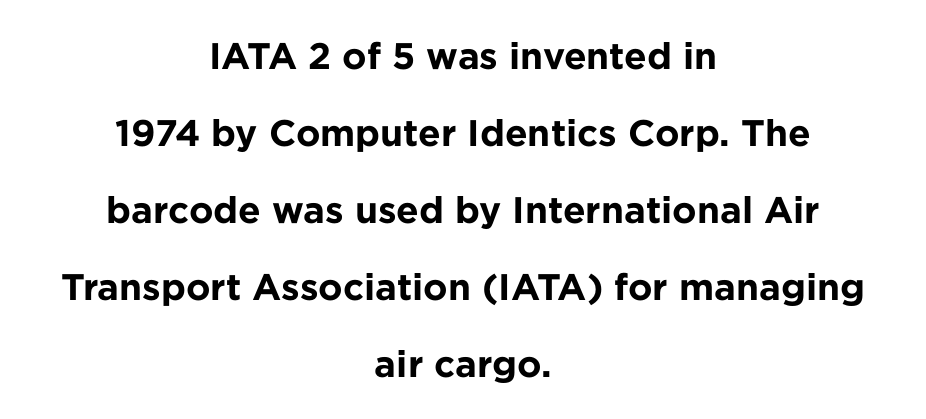
Short note: letters normally spaced. Is this a fixed-width face? No — the glyphs have proportional, varying widths. A typesetter would label this face a sans. Typeset on center — no edge is straight.
